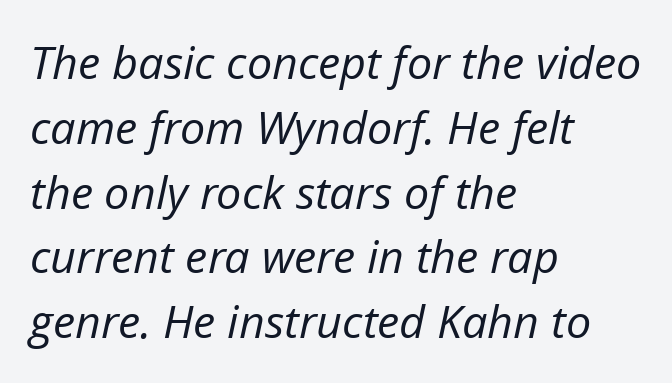
{"italic": "yes", "lean": "right", "slant_degrees": 12, "bold": "no", "weight": "regular", "width": "normal", "stroke_contrast": "low", "x_height": "medium", "monospaced": "no", "underline": "no", "align": "left", "line_spacing": "normal", "line_spacing_ratio": 1.44, "letter_spacing": "normal", "letter_spacing_em": 0.0, "glyph_px": 45}
